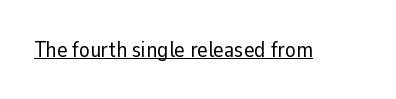
Q: Is the text bold? A: No.
Q: Is the text italic (slanted)? A: No, it is upright.
Q: Is the text underlined? A: Yes.
Q: Is the spacing between letters normal or unusually wide? A: Normal.
